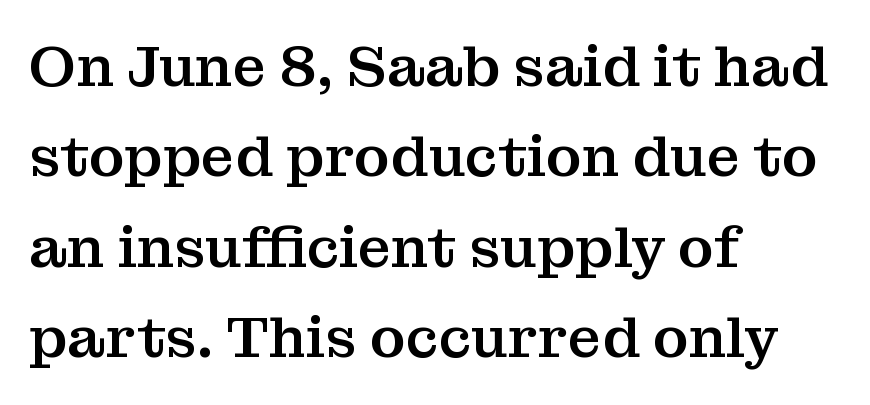
Q: Is the text italic (slanted)? A: No, it is upright.
Q: Is the typeface a serif or a sans-serif typeface? A: Serif.
Q: Is the text underlined? A: No.
Q: How is the paragraph aligned? A: Left-aligned.
Q: Is the spacing between letters normal or unusually wide? A: Normal.
Q: Is the spacing between lines tight, normal or loose? A: Normal.
Q: Width (condensed, normal, or wide)? A: Normal.
Q: Stroke contrast? A: Medium.
Q: x-height? A: Medium.
Q: Monospaced? A: No.
